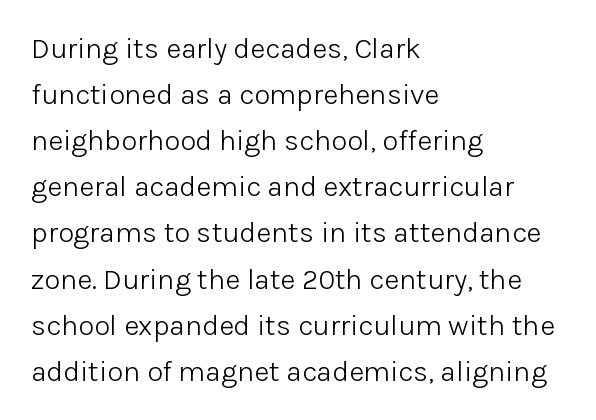
Compared with typical paragraphs, the rows here are spaced about the same. A clean baseline with only descenders dipping below it. You could not count columns in this text — the font is proportionally spaced. In terms of posture, this sample is upright. This is sans-serif lettering, the kind often seen on screens and signage.
